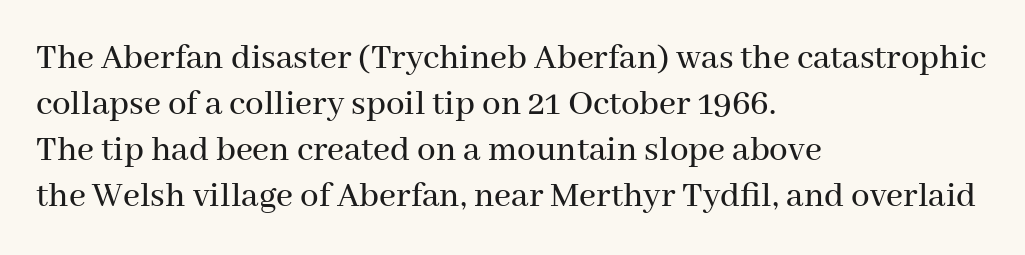
Q: Is the text italic (slanted)? A: No, it is upright.
Q: Is the typeface a serif or a sans-serif typeface? A: Serif.
Q: Is the text underlined? A: No.
Q: How is the paragraph aligned? A: Left-aligned.
Q: Is the spacing between letters normal or unusually wide? A: Normal.
Q: Width (condensed, normal, or wide)? A: Normal.
Q: Stroke contrast? A: Medium.
Q: x-height? A: Medium.
Q: Monospaced? A: No.
